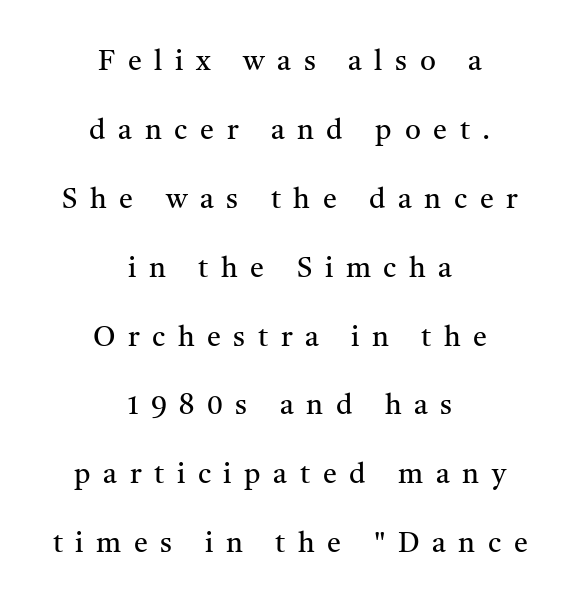
Q: Is the text bold? A: No.
Q: Is the text italic (slanted)? A: No, it is upright.
Q: Is the typeface a serif or a sans-serif typeface? A: Serif.
Q: Is the text underlined? A: No.
Q: How is the paragraph aligned? A: Centered.
Q: Is the spacing between letters normal or unusually wide? A: Unusually wide.
Q: Is the spacing between lines tight, normal or loose? A: Loose.
Q: Width (condensed, normal, or wide)? A: Normal.
Q: Stroke contrast? A: Medium.
Q: x-height? A: Medium.
Q: Monospaced? A: No.
